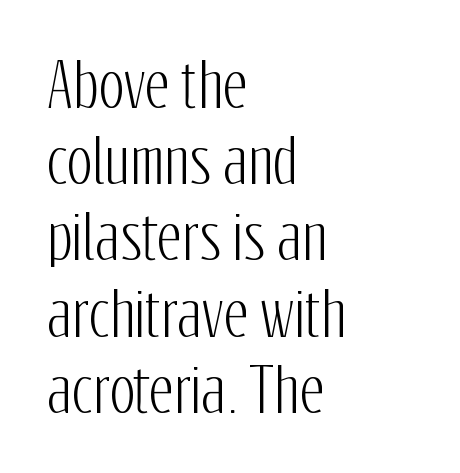
Q: Is the text italic (slanted)? A: No, it is upright.
Q: Is the typeface a serif or a sans-serif typeface? A: Sans-serif.
Q: Is the text underlined? A: No.
Q: How is the paragraph aligned? A: Left-aligned.
Q: Is the spacing between letters normal or unusually wide? A: Normal.
Q: Is the spacing between lines tight, normal or loose? A: Normal.
Q: Width (condensed, normal, or wide)? A: Condensed.
Q: Stroke contrast? A: Low.
Q: x-height? A: Medium.
Q: Monospaced? A: No.
